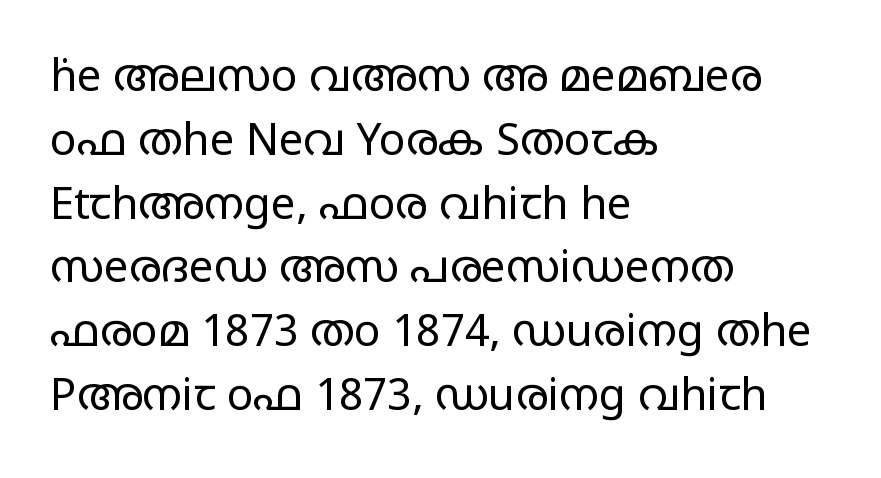
Q: Is the text bold? A: No.
Q: Is the text italic (slanted)? A: No, it is upright.
Q: Is the typeface a serif or a sans-serif typeface? A: Sans-serif.
Q: Is the text underlined? A: No.
Q: How is the paragraph aligned? A: Left-aligned.
Q: Is the spacing between letters normal or unusually wide? A: Normal.
Q: Is the spacing between lines tight, normal or loose? A: Normal.
Q: Width (condensed, normal, or wide)? A: Wide.
Q: Stroke contrast? A: Low.
Q: x-height? A: Large.
Q: Monospaced? A: No.
